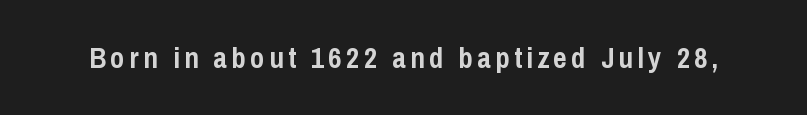
Q: Is the text bold? A: Yes.
Q: Is the text italic (slanted)? A: No, it is upright.
Q: Is the typeface a serif or a sans-serif typeface? A: Sans-serif.
Q: Is the text underlined? A: No.
Q: Width (condensed, normal, or wide)? A: Condensed.
Q: Stroke contrast? A: Low.
Q: x-height? A: Medium.
Q: Monospaced? A: No.
